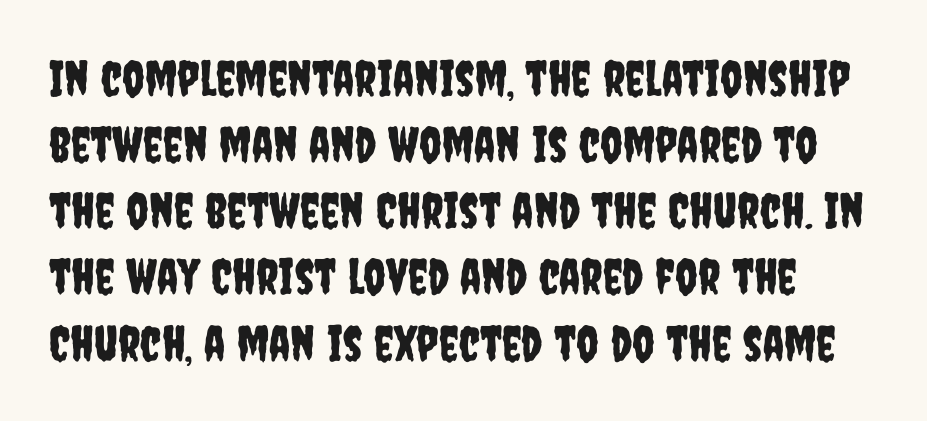
Leading matches the norm, producing a regular column. The characters display no serif detailing; their extremities are plain. The strip under each line holds only bare page. Observe the ordinary spacing: letters are neighbours, not strangers. Looks like regular typesetting: each glyph gets only the width it needs. Is there any slant? The stems are plumb.
